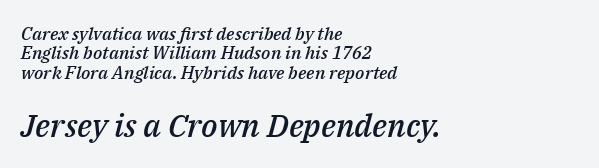
The image shows 32 px semibold type, italic (leaning right); set left-aligned, tight line spacing (1.07x), normal letter spacing, not underlined; the second (bottom) block is 1.78x larger; medium stroke contrast and a medium x-height.
